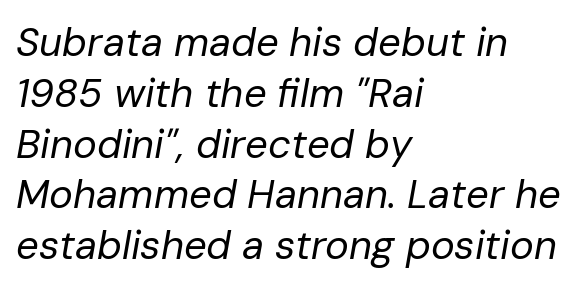
The image shows 40 px regular-weight type, italic (leaning right); set left-aligned, normal line spacing (1.27x), normal letter spacing, not underlined; low stroke contrast and a medium x-height.
